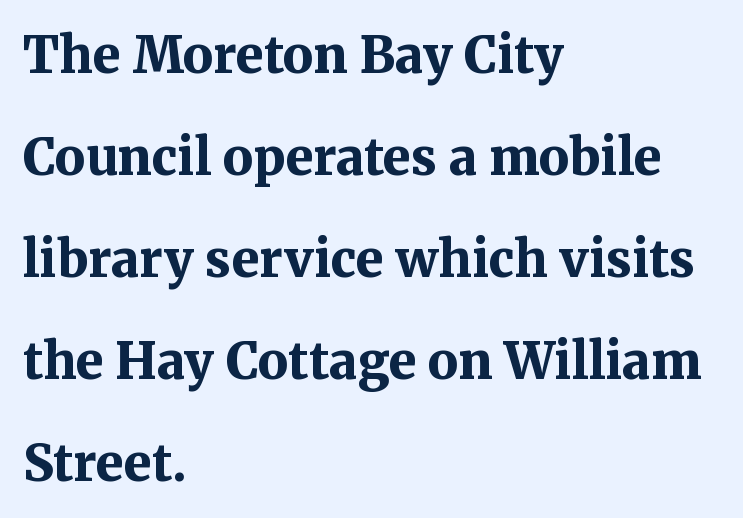
{"serif": "yes", "italic": "no", "bold": "yes", "weight": "bold", "width": "normal", "stroke_contrast": "medium", "x_height": "medium", "monospaced": "no", "underline": "no", "align": "left", "line_spacing": "loose", "line_spacing_ratio": 2.04, "letter_spacing": "normal", "letter_spacing_em": 0.0, "glyph_px": 50}
